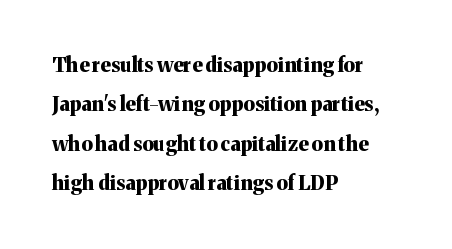
Q: Is the text bold? A: Yes.
Q: Is the text italic (slanted)? A: No, it is upright.
Q: Is the text underlined? A: No.
Q: How is the paragraph aligned? A: Left-aligned.
Q: Is the spacing between letters normal or unusually wide? A: Normal.
Q: Is the spacing between lines tight, normal or loose? A: Loose.
